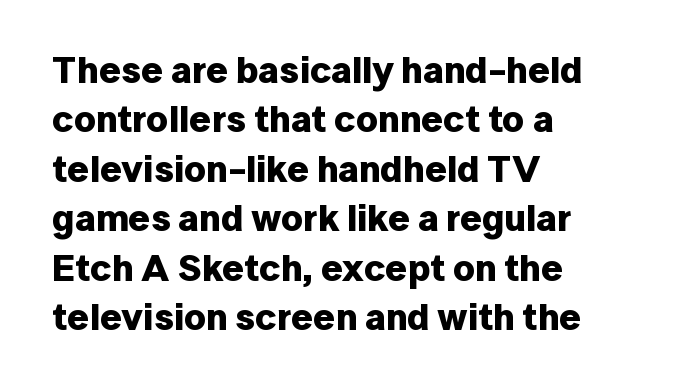
{"serif": "no", "italic": "no", "bold": "yes", "weight": "bold", "width": "normal", "stroke_contrast": "low", "x_height": "medium", "monospaced": "no", "underline": "no", "align": "left", "line_spacing": "normal", "line_spacing_ratio": 1.3, "letter_spacing": "normal", "letter_spacing_em": 0.0, "glyph_px": 38}
